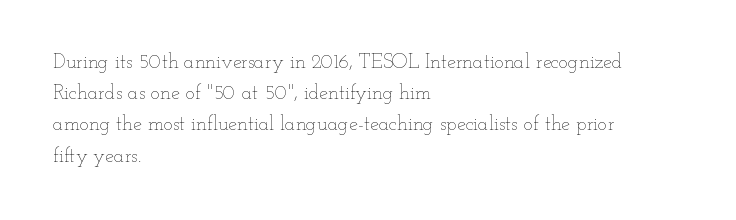
Between one letter and the next there's only the usual sliver of space. Letters rest on an invisible, unmarked baseline. Does the copy run flush right? No — it runs flush left. Nothing heavy about these letters — not bold at all.
